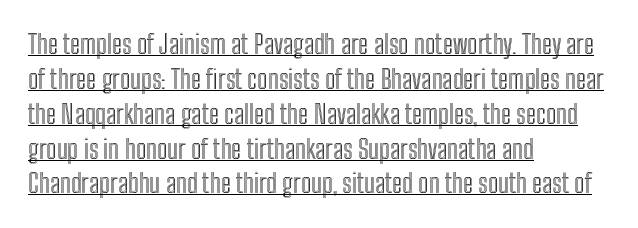
{"italic": "no", "underline": "yes", "align": "left", "line_spacing": "normal", "line_spacing_ratio": 1.34, "letter_spacing": "normal", "letter_spacing_em": 0.0, "glyph_px": 26}
